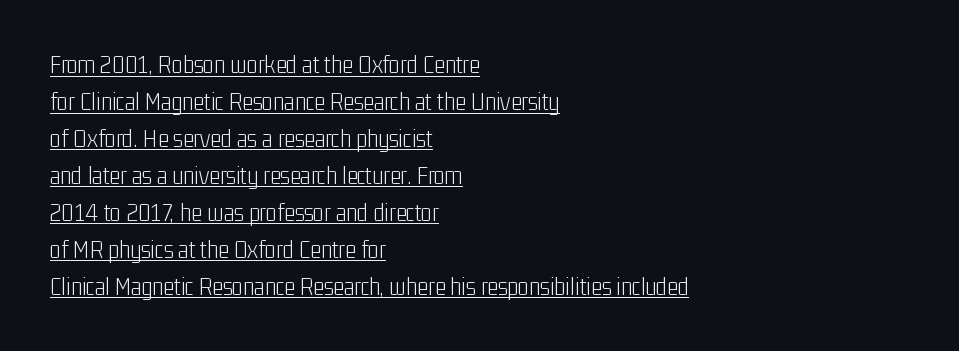
The image shows 26 px text type, upright; set left-aligned, normal line spacing (1.42x), normal letter spacing, underlined.
